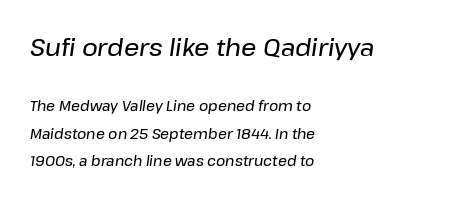
The image shows 24 px text type, italic (leaning right); set left-aligned, loose line spacing (1.96x), normal letter spacing, not underlined; the first (top) block is 1.71x larger.
